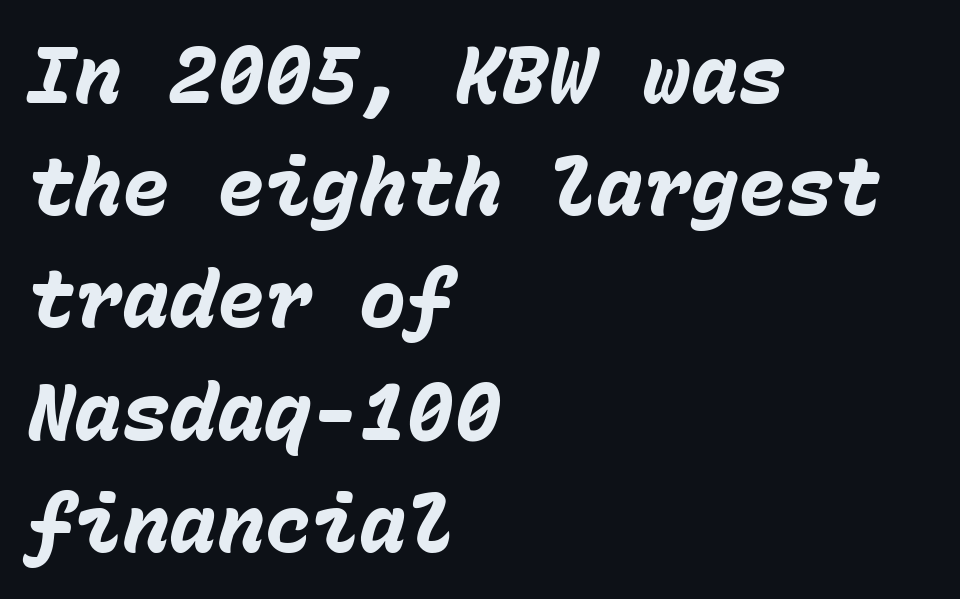
{"italic": "yes", "lean": "right", "slant_degrees": 15, "bold": "yes", "weight": "heavy", "width": "normal", "stroke_contrast": "low", "x_height": "medium", "monospaced": "yes", "underline": "no", "align": "left", "line_spacing": "normal", "line_spacing_ratio": 1.42, "letter_spacing": "normal", "letter_spacing_em": 0.0, "glyph_px": 79}
